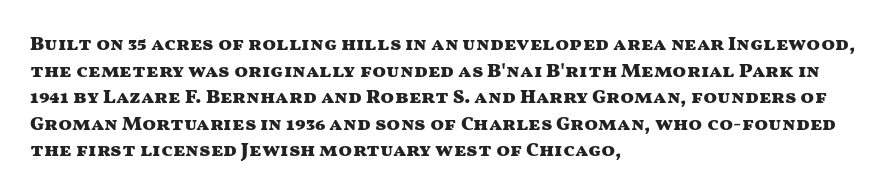
The image shows 20 px bold type, upright; set left-aligned, normal line spacing (1.33x), normal letter spacing, not underlined.
